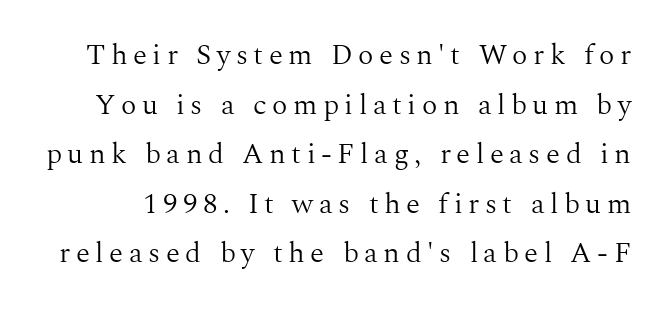
{"serif": "yes", "italic": "no", "bold": "no", "weight": "light", "width": "normal", "stroke_contrast": "medium", "x_height": "medium", "monospaced": "no", "underline": "no", "line_spacing_ratio": 1.71, "glyph_px": 29}
